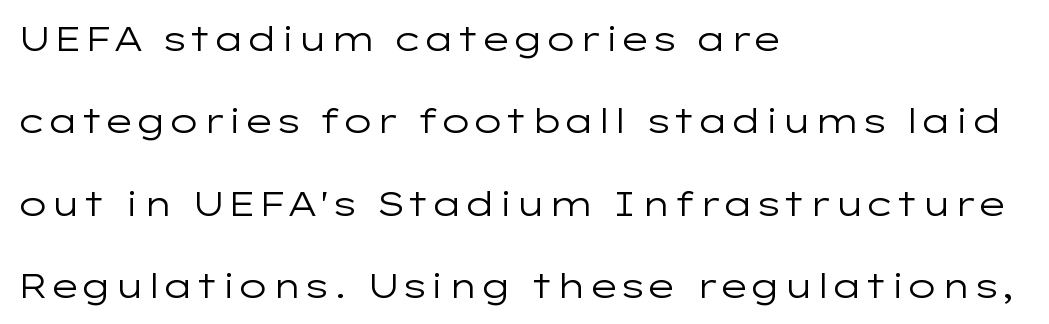
The gap between lines stays unmarked. To sum up the face: it is a sans, with no serifs. Varying glyph widths throughout — classic text-font behaviour. Characters follow at the spacing the type designer built in. This sample is left-justified, so line endings fall wherever the words run out. Does the lettering tilt? It doesn't — this is upright.
